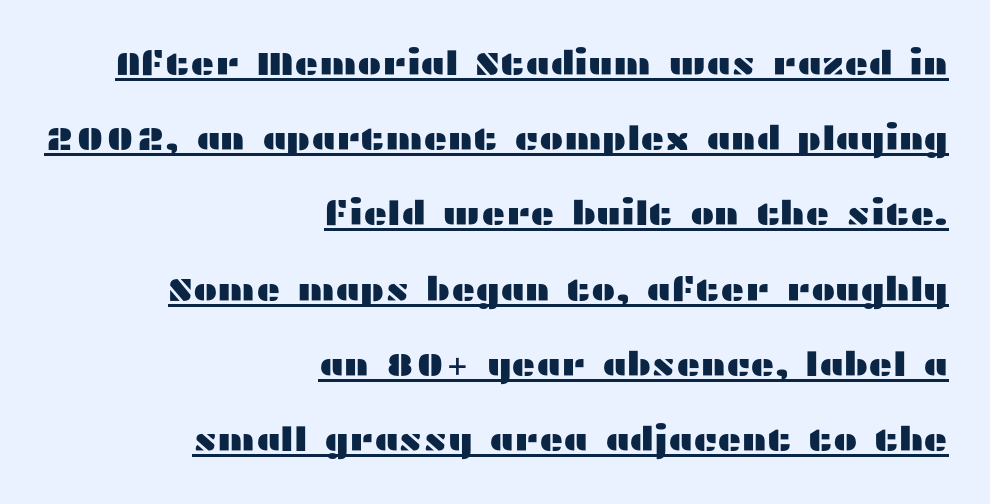
Notice how the stems are strictly vertical — no italics here. These lines keep a tight, regular rhythm from letter to letter. Leading: increased. The sample's only ornament is a line tracing under the words.
